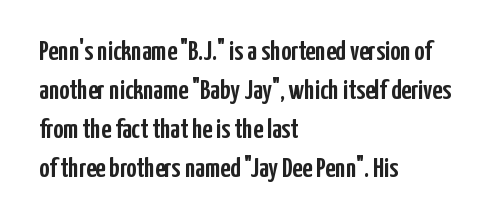
{"serif": "no", "italic": "no", "width": "condensed", "stroke_contrast": "low", "x_height": "medium", "monospaced": "no", "underline": "no", "align": "left", "line_spacing": "normal", "line_spacing_ratio": 1.39, "letter_spacing": "normal", "letter_spacing_em": 0.0, "glyph_px": 28}
